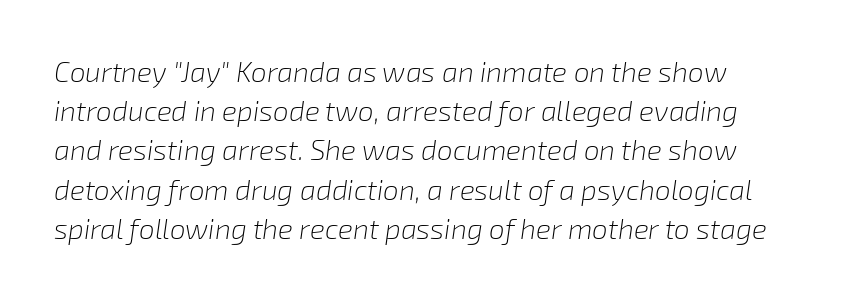
Leading matches the norm, producing a regular column. The font sits on the lighter half of the weight spectrum, regular included. The horizontal fit of the characters is conventional and even. The foot of each line stays bare and open. Think of a printed novel: that variable character pitch is what you see here.
